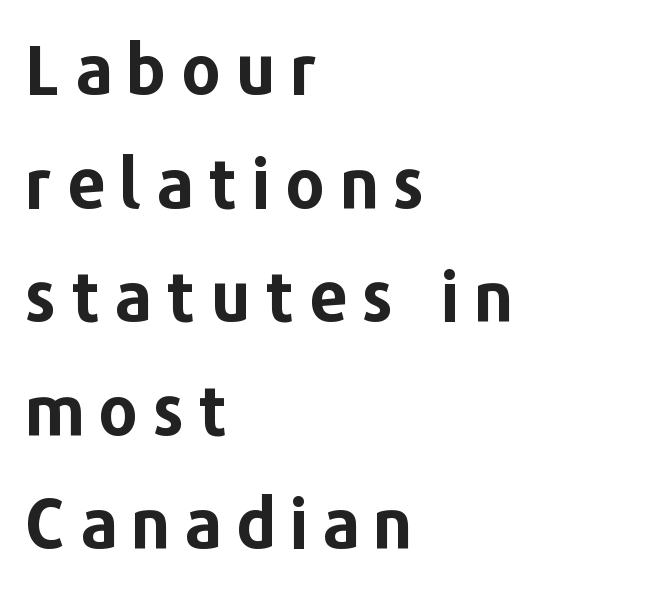
The image shows 68 px bold sans-serif type, upright; set left-aligned, normal line spacing (1.67x), unusually wide letter spacing (+0.21 em), not underlined; low stroke contrast and a medium x-height.
